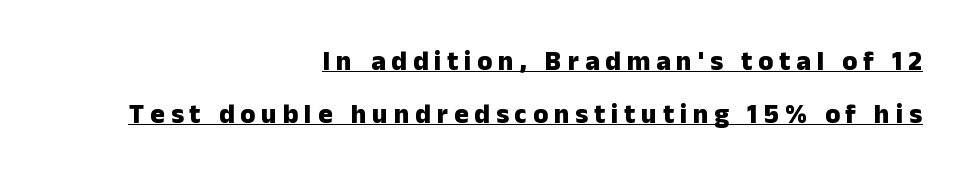
{"italic": "no", "bold": "yes", "underline": "yes", "align": "right", "line_spacing": "loose", "line_spacing_ratio": 1.95, "letter_spacing": "wide", "letter_spacing_em": 0.22, "glyph_px": 27}
